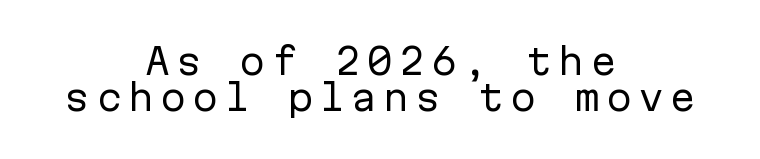
{"serif": "no", "italic": "no", "bold": "no", "weight": "regular", "width": "normal", "stroke_contrast": "low", "x_height": "medium", "monospaced": "yes", "underline": "no", "align": "center", "line_spacing": "tight", "line_spacing_ratio": 1.04, "glyph_px": 35}
